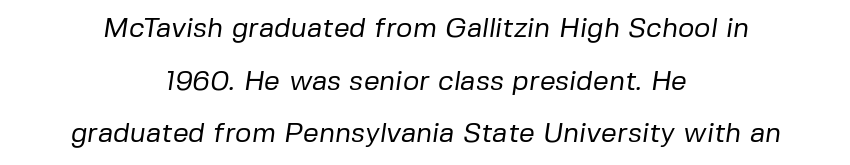
Q: Is the text bold? A: No.
Q: Is the typeface a serif or a sans-serif typeface? A: Sans-serif.
Q: Is the text underlined? A: No.
Q: How is the paragraph aligned? A: Centered.
Q: Is the spacing between letters normal or unusually wide? A: Normal.
Q: Width (condensed, normal, or wide)? A: Normal.
Q: Stroke contrast? A: Low.
Q: x-height? A: Medium.
Q: Monospaced? A: No.
